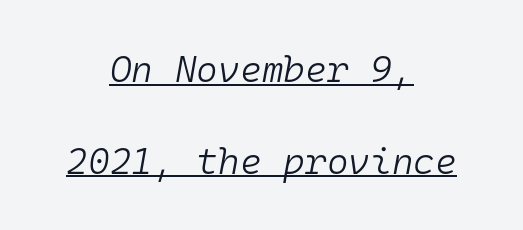
{"italic": "yes", "lean": "right", "slant_degrees": 10, "bold": "no", "weight": "light", "width": "normal", "stroke_contrast": "low", "x_height": "medium", "monospaced": "yes", "underline": "yes", "align": "center", "line_spacing": "loose", "line_spacing_ratio": 2.48, "letter_spacing": "normal", "letter_spacing_em": 0.0, "glyph_px": 37}
